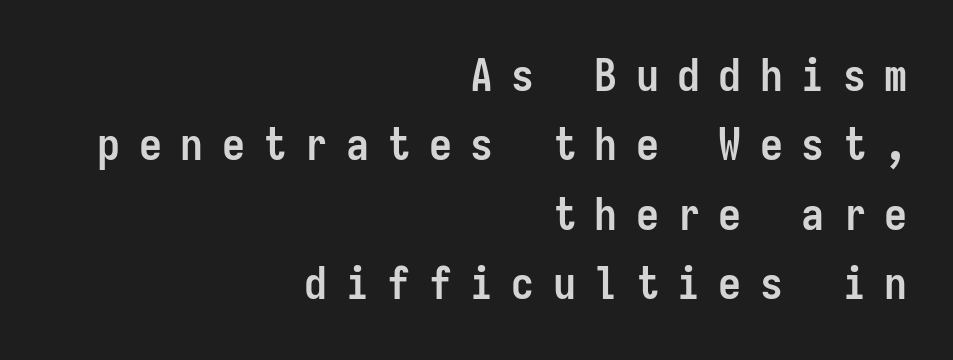
The image shows 46 px semibold, condensed sans-serif type, upright, monospaced; set right-aligned, normal line spacing (1.51x), unusually wide letter spacing (+0.4 em), not underlined; low stroke contrast and a medium x-height.
